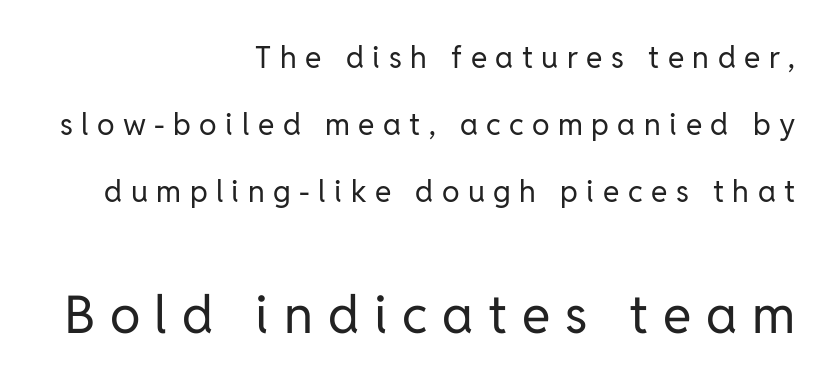
Q: Is the text bold? A: No.
Q: Is the text italic (slanted)? A: No, it is upright.
Q: Is the typeface a serif or a sans-serif typeface? A: Sans-serif.
Q: Is the text underlined? A: No.
Q: How is the paragraph aligned? A: Right-aligned.
Q: Is the spacing between letters normal or unusually wide? A: Unusually wide.
Q: Is the spacing between lines tight, normal or loose? A: Loose.
Q: Which block of text is set in a larger size, the first (top) or the second (bottom)? A: The second (bottom) one.
Q: Width (condensed, normal, or wide)? A: Normal.
Q: Stroke contrast? A: Low.
Q: x-height? A: Medium.
Q: Monospaced? A: No.
